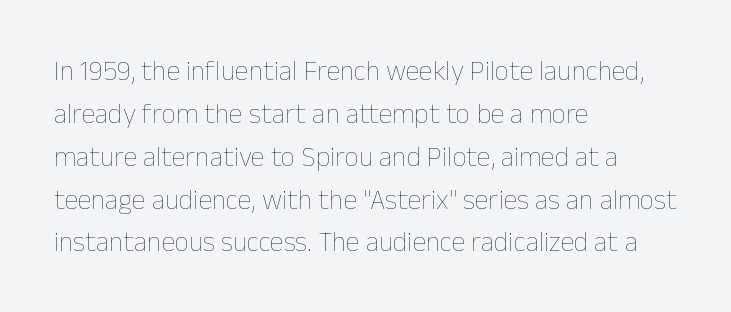
Q: Is the text bold? A: No.
Q: Is the text italic (slanted)? A: No, it is upright.
Q: Is the text underlined? A: No.
Q: How is the paragraph aligned? A: Left-aligned.
Q: Is the spacing between letters normal or unusually wide? A: Normal.
Q: Is the spacing between lines tight, normal or loose? A: Normal.
Q: Width (condensed, normal, or wide)? A: Normal.
Q: Stroke contrast? A: Low.
Q: x-height? A: Medium.
Q: Monospaced? A: No.
